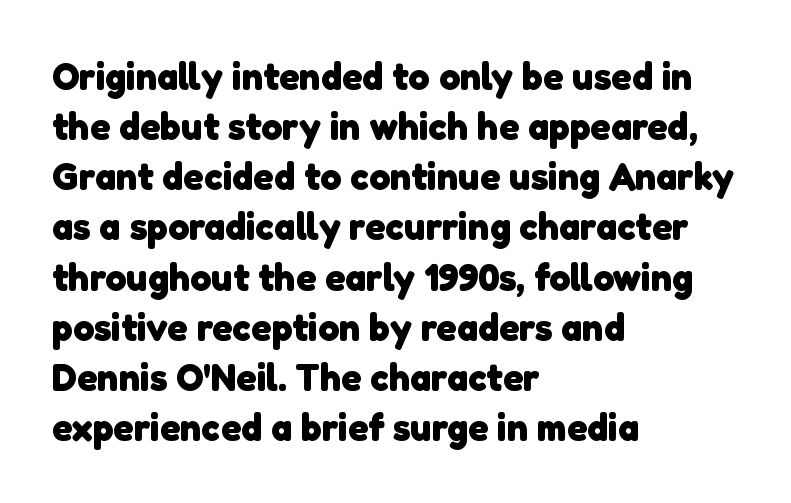
Only glyphs here, with clear space below each row. Reading down the block, your eye returns to a fixed left position each line. Think of a printed novel: that variable character pitch is what you see here. Successive baselines arrive at the customary interval. Notice how thick the strokes are: this is what a full bold looks like.
